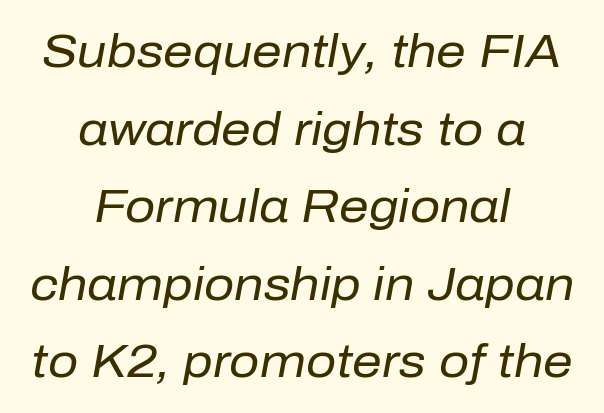
Q: Is the text bold? A: No.
Q: Is the text italic (slanted)? A: Yes, it leans right by about 10 degrees.
Q: Is the text underlined? A: No.
Q: How is the paragraph aligned? A: Centered.
Q: Is the spacing between letters normal or unusually wide? A: Normal.
Q: Is the spacing between lines tight, normal or loose? A: Normal.
Q: Width (condensed, normal, or wide)? A: Normal.
Q: Stroke contrast? A: Low.
Q: x-height? A: Medium.
Q: Monospaced? A: No.
